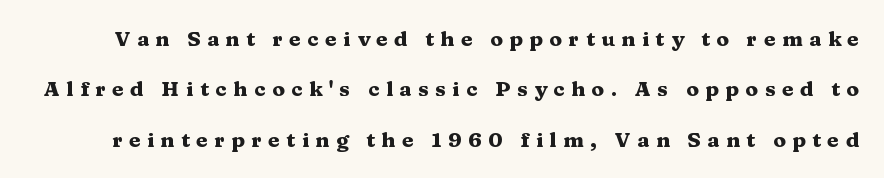
Q: Is the text bold? A: Yes.
Q: Is the text italic (slanted)? A: No, it is upright.
Q: Is the text underlined? A: No.
Q: Is the spacing between letters normal or unusually wide? A: Unusually wide.
Q: Is the spacing between lines tight, normal or loose? A: Loose.
